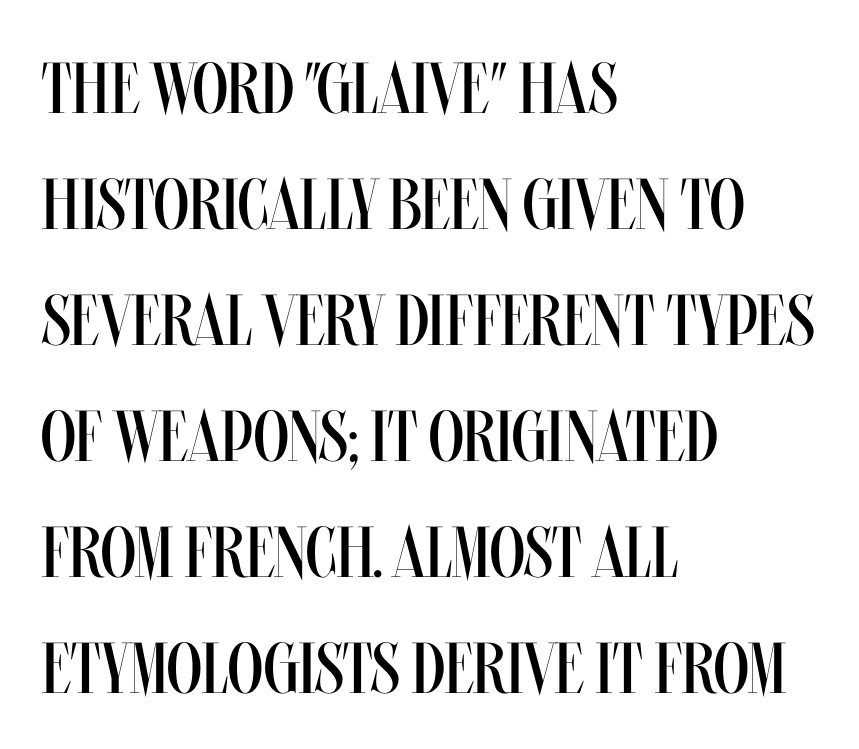
The image shows 72 px regular-weight, condensed type, upright; set left-aligned, normal line spacing (1.61x), normal letter spacing, not underlined; medium stroke contrast and a large x-height.
